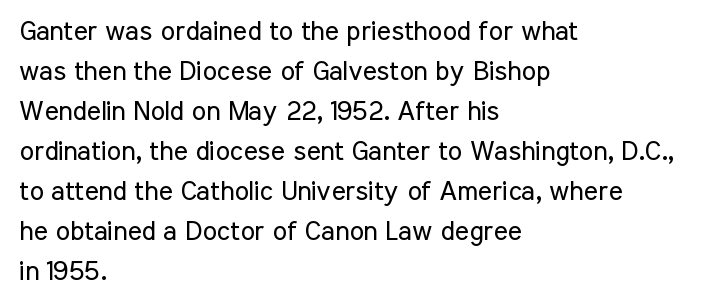
Italic: no, the glyphs are upright roman. Observe the ordinary spacing: letters are neighbours, not strangers. Line spacing here is normal. The zone under the glyphs is completely vacant. These lines stack with their left ends in a neat column.
